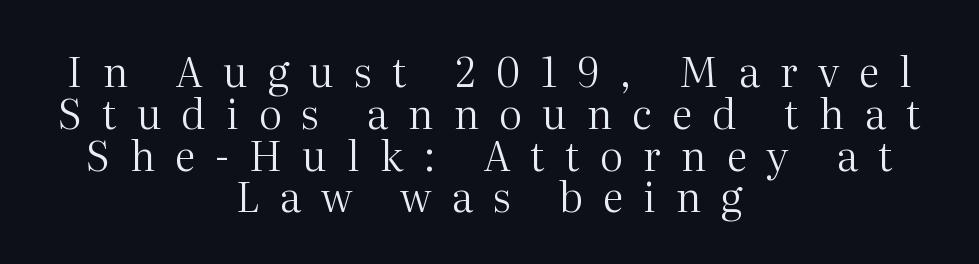
Q: Is the text bold? A: No.
Q: Is the text italic (slanted)? A: No, it is upright.
Q: Is the typeface a serif or a sans-serif typeface? A: Serif.
Q: Is the text underlined? A: No.
Q: How is the paragraph aligned? A: Centered.
Q: Is the spacing between letters normal or unusually wide? A: Unusually wide.
Q: Is the spacing between lines tight, normal or loose? A: Tight.
Q: Width (condensed, normal, or wide)? A: Normal.
Q: Stroke contrast? A: Medium.
Q: x-height? A: Medium.
Q: Monospaced? A: No.
